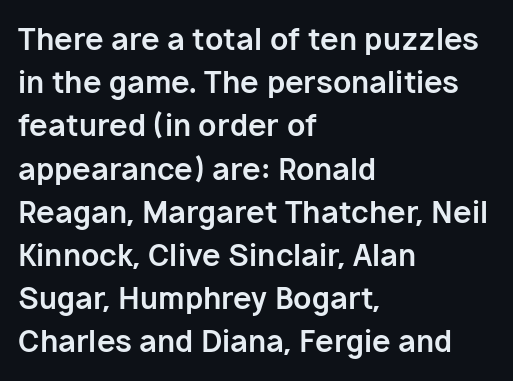
The image shows 30 px bold sans-serif type, upright; set left-aligned, normal line spacing (1.44x), normal letter spacing, not underlined; low stroke contrast and a medium x-height.
